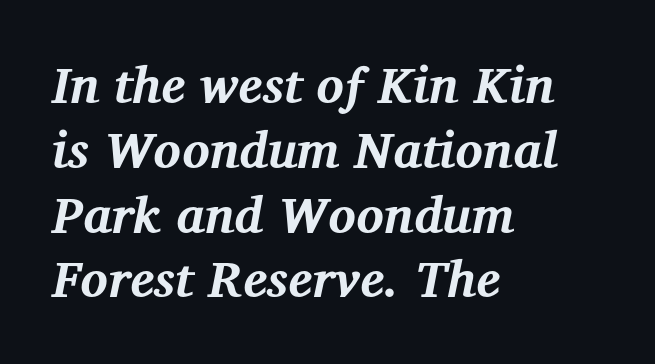
The image shows 51 px bold serif type, italic (leaning right); set left-aligned, normal line spacing (1.27x), normal letter spacing, not underlined; medium stroke contrast and a medium x-height.
